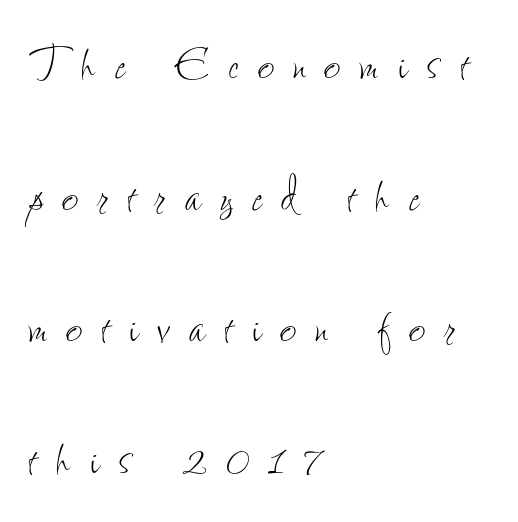
The image shows 58 px thin, condensed type; set left-aligned, loose line spacing (2.27x), unusually wide letter spacing (+0.33 em), not underlined; low stroke contrast and a small x-height.
